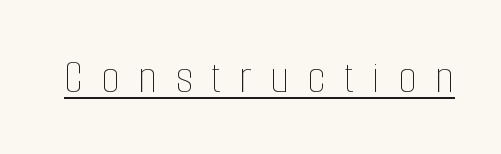
The image shows 49 px thin, condensed type, upright; set unusually wide letter spacing (+0.37 em), underlined; low stroke contrast and a medium x-height.
